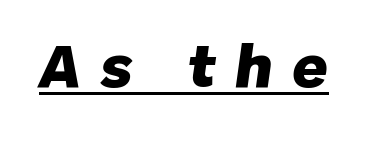
On the weight axis this lands at bold, roughly 700. Between one letter and the next there's a generous, obvious gap. Looking at the ascenders, they clearly lean. Underlined type.
